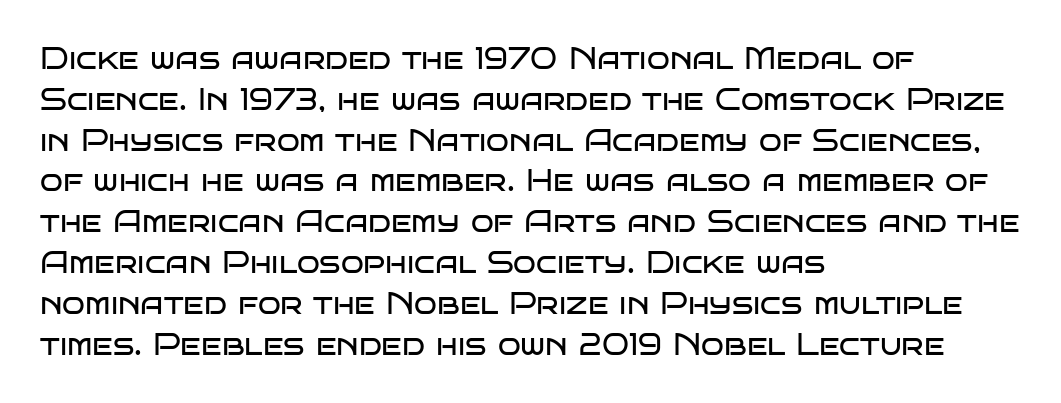
This sample uses a sans-serif face. The weight tops out at a normal text grade. Think of a printed novel: that variable character pitch is what you see here. How are the letters spaced? Ordinarily, with no added tracking. Successive baselines arrive at the customary interval. Glance below the letters and you will spot only blank space.
